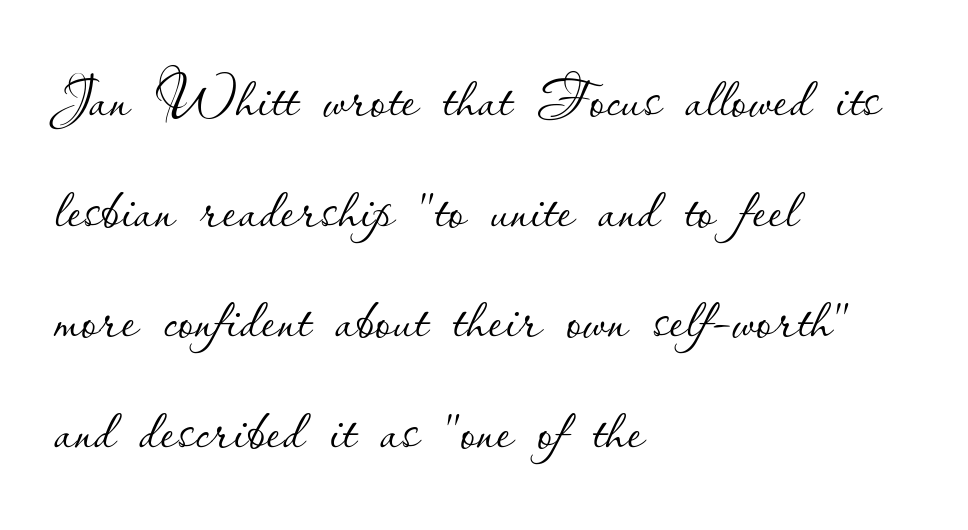
The image shows 79 px thin type; set left-aligned, normal line spacing (1.4x), normal letter spacing, not underlined; low stroke contrast and a small x-height.
